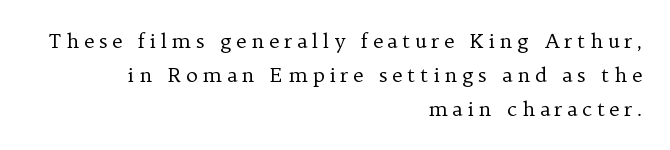
The image shows 20 px text type, upright; set right-aligned, normal line spacing (1.7x), unusually wide letter spacing (+0.23 em), not underlined.
